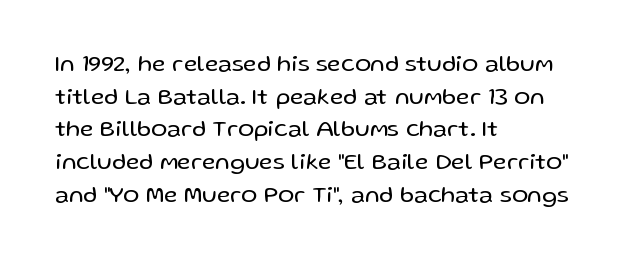
The image shows 24 px text type, upright; set left-aligned, normal line spacing (1.36x), normal letter spacing, not underlined.
